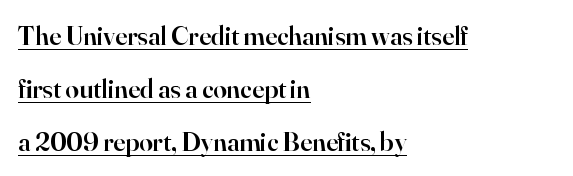
Caption: semibold face, moderately heavy strokes. These lines are set flush left with a ragged right edge. Vertical strokes here are truly vertical. Here the glyphs are tracked normally, forming tight word shapes. The words here are underlined. What's the leading like? Stretched, with rows far apart.
